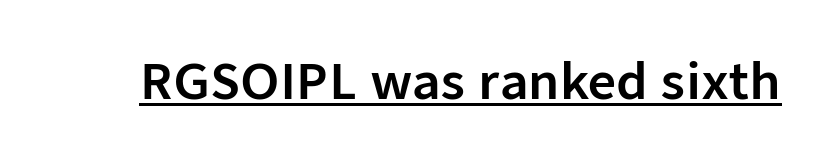
Q: Is the text italic (slanted)? A: No, it is upright.
Q: Is the typeface a serif or a sans-serif typeface? A: Sans-serif.
Q: Is the text underlined? A: Yes.
Q: Is the spacing between letters normal or unusually wide? A: Normal.
Q: Width (condensed, normal, or wide)? A: Normal.
Q: Stroke contrast? A: Low.
Q: x-height? A: Medium.
Q: Monospaced? A: No.
